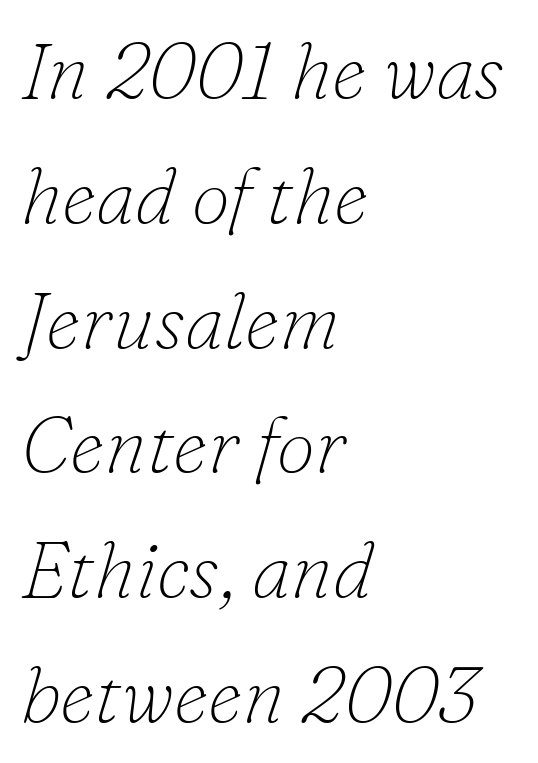
Tracking here is standard; glyphs follow each other at the usual distance. Only glyphs here, with clear space below each row. There's an unmistakable incline to the writing here. Note: serifs present on the glyphs. The font is comparable to plain body text, perhaps lighter.
